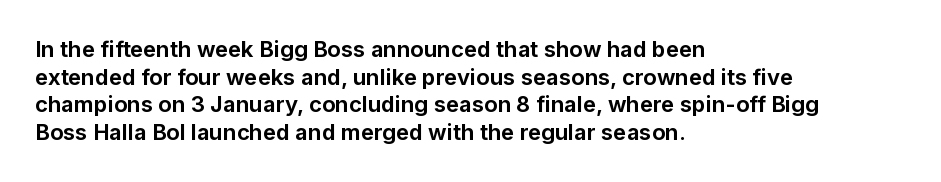
{"italic": "no", "bold": "yes", "underline": "no", "align": "left", "line_spacing": "normal", "line_spacing_ratio": 1.26, "letter_spacing": "normal", "letter_spacing_em": 0.0, "glyph_px": 22}
